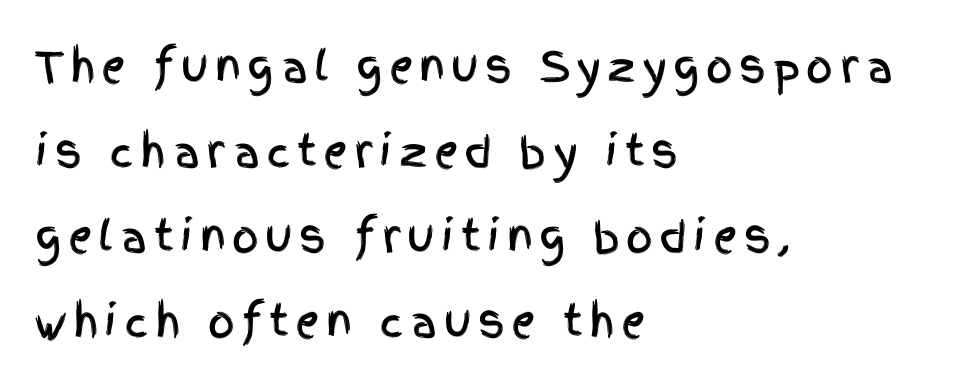
The image shows 42 px condensed sans-serif type, upright; set left-aligned, loose line spacing (2.02x), not underlined; a large x-height.
